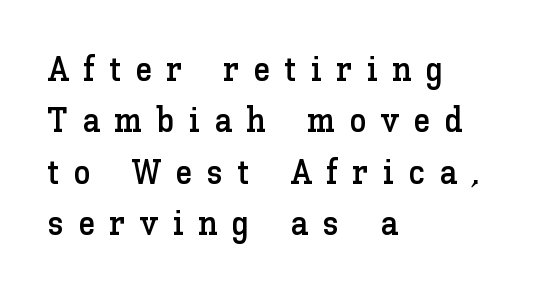
The image shows 35 px text type, upright; set left-aligned, normal line spacing (1.47x), unusually wide letter spacing (+0.4 em), not underlined; low stroke contrast and a medium x-height.
